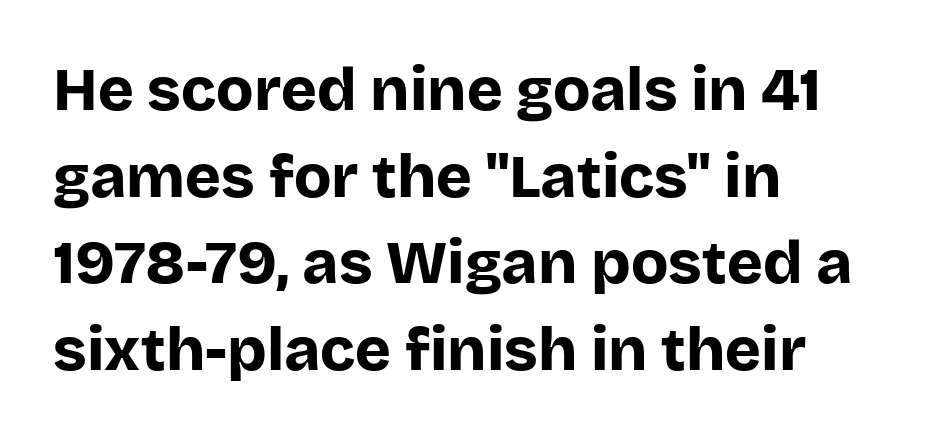
The image shows 61 px bold sans-serif type, upright; set left-aligned, normal line spacing (1.42x), normal letter spacing, not underlined; low stroke contrast and a large x-height.
